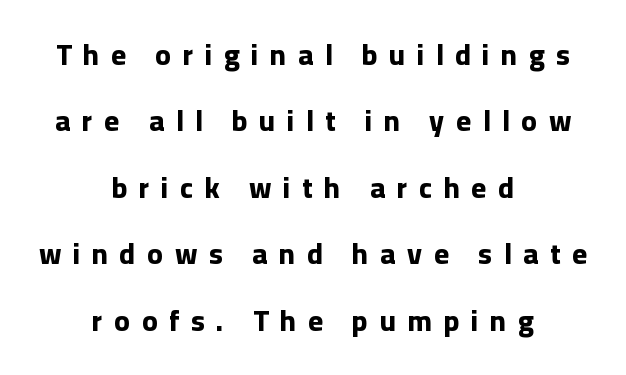
Q: Is the text bold? A: Yes.
Q: Is the text italic (slanted)? A: No, it is upright.
Q: Is the typeface a serif or a sans-serif typeface? A: Sans-serif.
Q: Is the text underlined? A: No.
Q: How is the paragraph aligned? A: Centered.
Q: Is the spacing between letters normal or unusually wide? A: Unusually wide.
Q: Is the spacing between lines tight, normal or loose? A: Loose.
Q: Width (condensed, normal, or wide)? A: Normal.
Q: Stroke contrast? A: Low.
Q: x-height? A: Medium.
Q: Monospaced? A: No.
